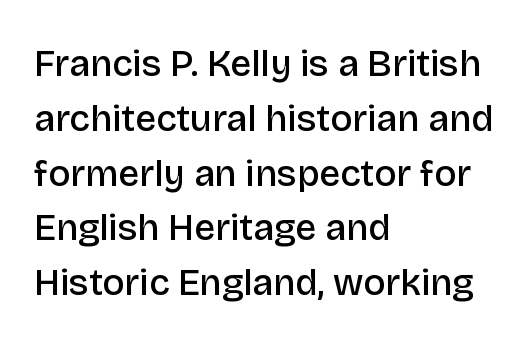
Q: Is the text bold? A: Semi-bold.
Q: Is the text italic (slanted)? A: No, it is upright.
Q: Is the typeface a serif or a sans-serif typeface? A: Sans-serif.
Q: Is the text underlined? A: No.
Q: How is the paragraph aligned? A: Left-aligned.
Q: Is the spacing between letters normal or unusually wide? A: Normal.
Q: Is the spacing between lines tight, normal or loose? A: Normal.
Q: Width (condensed, normal, or wide)? A: Normal.
Q: Stroke contrast? A: Low.
Q: x-height? A: Large.
Q: Monospaced? A: No.
